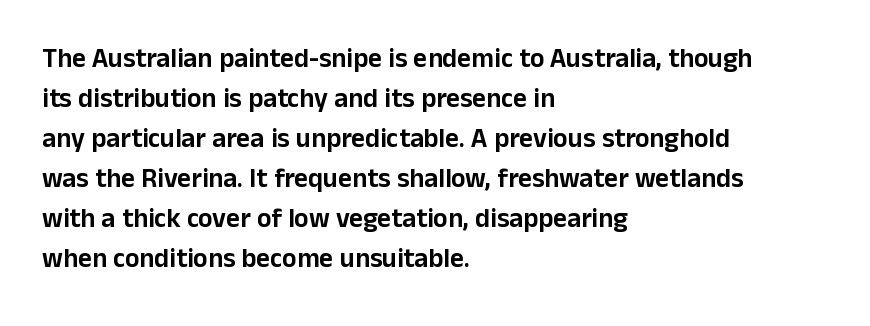
Q: Is the text italic (slanted)? A: No, it is upright.
Q: Is the text underlined? A: No.
Q: How is the paragraph aligned? A: Left-aligned.
Q: Is the spacing between letters normal or unusually wide? A: Normal.
Q: Is the spacing between lines tight, normal or loose? A: Normal.
